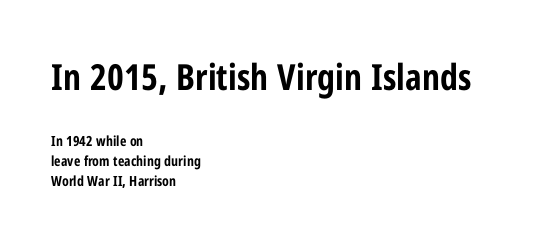
{"serif": "no", "italic": "no", "bold": "yes", "weight": "bold", "width": "condensed", "stroke_contrast": "low", "x_height": "medium", "monospaced": "no", "underline": "no", "align": "left", "line_spacing": "normal", "line_spacing_ratio": 1.43, "letter_spacing": "normal", "letter_spacing_em": 0.0, "larger_block": "first", "size_ratio": 2.57, "glyph_px": 36}
